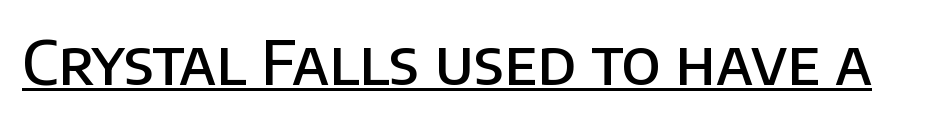
{"serif": "no", "italic": "no", "bold": "semi", "weight": "semibold", "width": "normal", "stroke_contrast": "low", "x_height": "large", "monospaced": "no", "underline": "yes", "letter_spacing": "normal", "letter_spacing_em": 0.0, "glyph_px": 61}
